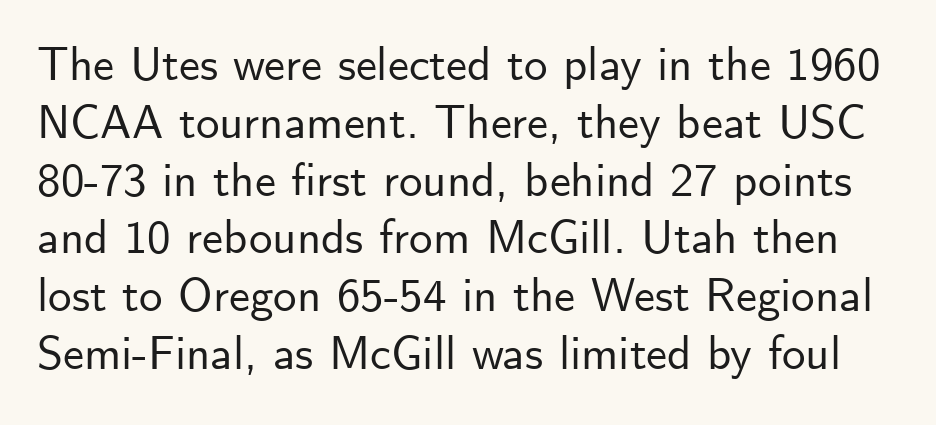
The image shows 47 px sans-serif type, upright; set line spacing 1.23x, normal letter spacing, not underlined; low stroke contrast and a small x-height.
